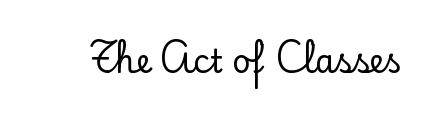
This is the regular roman posture of the typeface. The passage shown is not underscored anywhere. Spacing verdict: proportional, widths tailored to each character. Yep, those are serifs on the letters. Spacing between characters is what you'd get straight out of the box.
